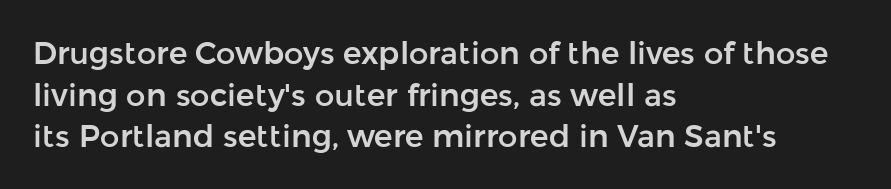
Q: Is the text italic (slanted)? A: No, it is upright.
Q: Is the typeface a serif or a sans-serif typeface? A: Sans-serif.
Q: Is the text underlined? A: No.
Q: How is the paragraph aligned? A: Left-aligned.
Q: Is the spacing between letters normal or unusually wide? A: Normal.
Q: Is the spacing between lines tight, normal or loose? A: Normal.
Q: Width (condensed, normal, or wide)? A: Normal.
Q: Stroke contrast? A: Low.
Q: x-height? A: Medium.
Q: Monospaced? A: No.
